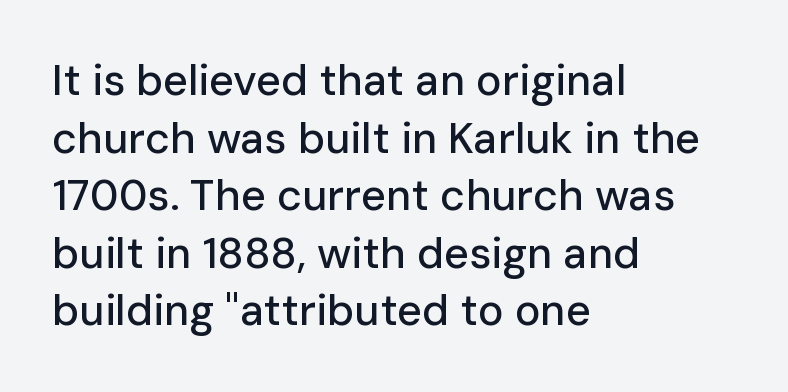
{"serif": "no", "italic": "no", "width": "normal", "stroke_contrast": "low", "x_height": "medium", "monospaced": "no", "underline": "no", "align": "left", "line_spacing": "normal", "line_spacing_ratio": 1.34, "letter_spacing": "normal", "letter_spacing_em": 0.0, "glyph_px": 43}
